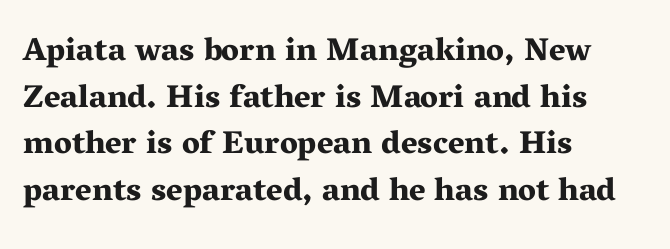
Q: Is the text bold? A: Yes.
Q: Is the text italic (slanted)? A: No, it is upright.
Q: Is the typeface a serif or a sans-serif typeface? A: Serif.
Q: Is the text underlined? A: No.
Q: How is the paragraph aligned? A: Left-aligned.
Q: Is the spacing between letters normal or unusually wide? A: Normal.
Q: Is the spacing between lines tight, normal or loose? A: Normal.
Q: Width (condensed, normal, or wide)? A: Wide.
Q: Stroke contrast? A: Medium.
Q: x-height? A: Medium.
Q: Monospaced? A: No.
